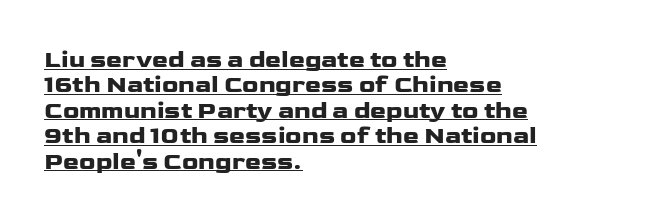
{"italic": "no", "underline": "yes", "align": "left", "line_spacing": "tight", "line_spacing_ratio": 1.06, "letter_spacing": "normal", "letter_spacing_em": 0.0, "glyph_px": 24}
